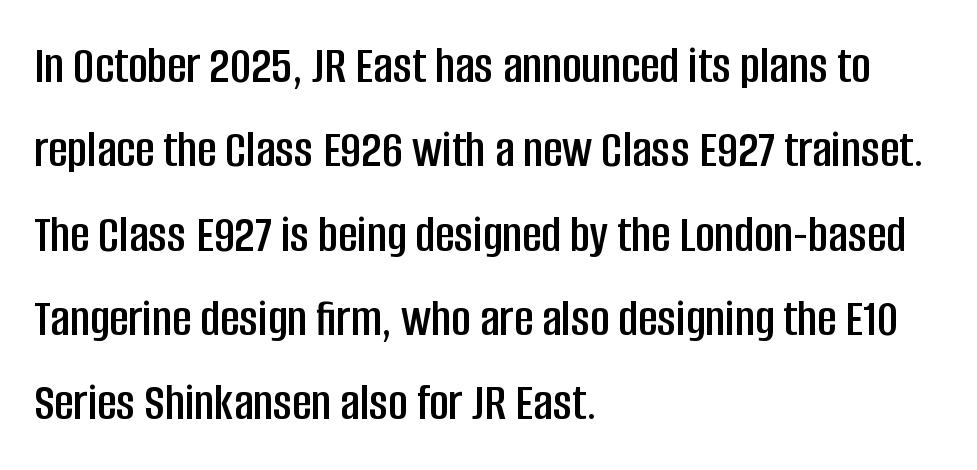
Q: Is the text italic (slanted)? A: No, it is upright.
Q: Is the typeface a serif or a sans-serif typeface? A: Sans-serif.
Q: Is the text underlined? A: No.
Q: How is the paragraph aligned? A: Left-aligned.
Q: Is the spacing between letters normal or unusually wide? A: Normal.
Q: Is the spacing between lines tight, normal or loose? A: Normal.
Q: Width (condensed, normal, or wide)? A: Condensed.
Q: Stroke contrast? A: Low.
Q: x-height? A: Large.
Q: Monospaced? A: No.
